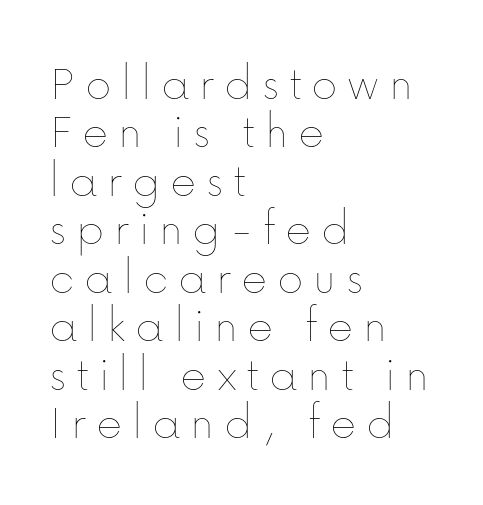
The image shows 50 px thin type, upright; set left-aligned, tight line spacing (0.97x), not underlined; low stroke contrast and a medium x-height.
